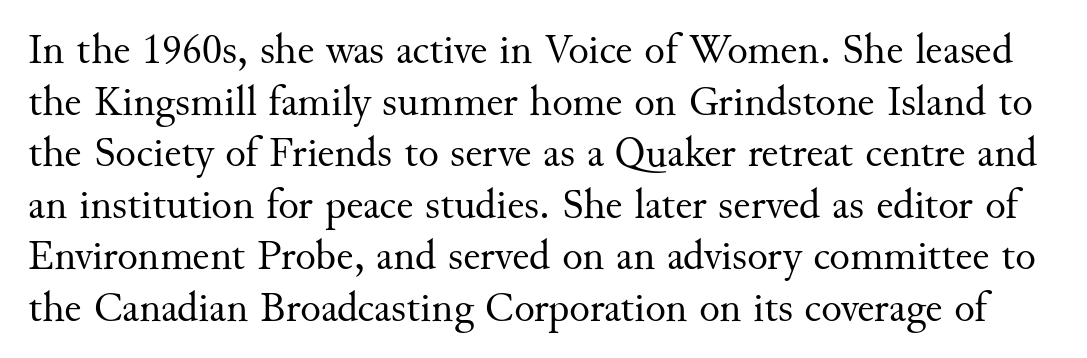
Here the designer chose a conventional face with non-uniform glyph widths. A light-to-regular cut is what we see here. Spacing between characters is what you'd get straight out of the box. Descenders are the only things crossing below the line. A typesetter would mark this as roman, not italic. The characters display serif detailing at their extremities.
